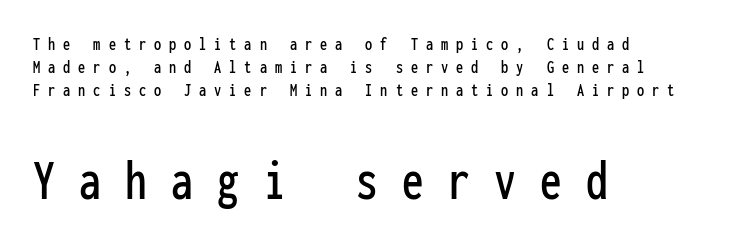
{"serif": "no", "italic": "no", "width": "condensed", "stroke_contrast": "low", "x_height": "medium", "monospaced": "yes", "underline": "no", "align": "left", "line_spacing_ratio": 1.22, "letter_spacing": "wide", "letter_spacing_em": 0.42, "larger_block": "second", "size_ratio": 3.05, "glyph_px": 58}
